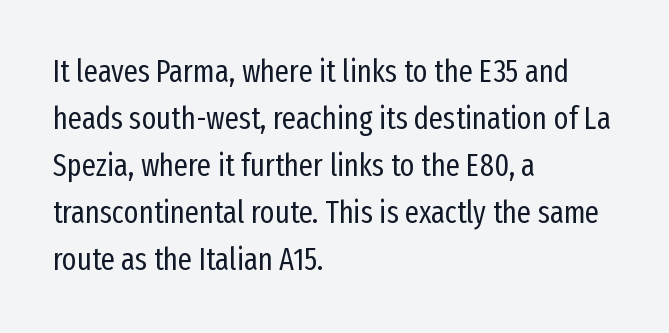
The image shows 31 px regular-weight, condensed sans-serif type, upright; set left-aligned, normal line spacing (1.52x), normal letter spacing, not underlined; low stroke contrast and a medium x-height.
